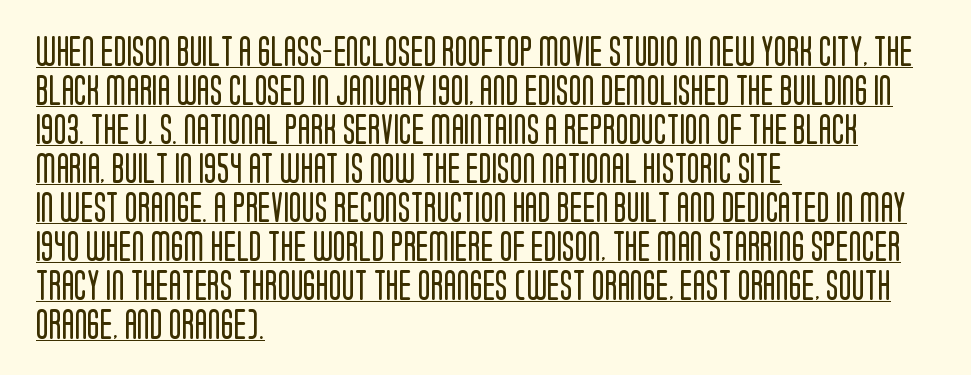
The image shows 30 px regular-weight, condensed sans-serif type, upright; set left-aligned, normal line spacing (1.3x), normal letter spacing, underlined; low stroke contrast and a large x-height.
